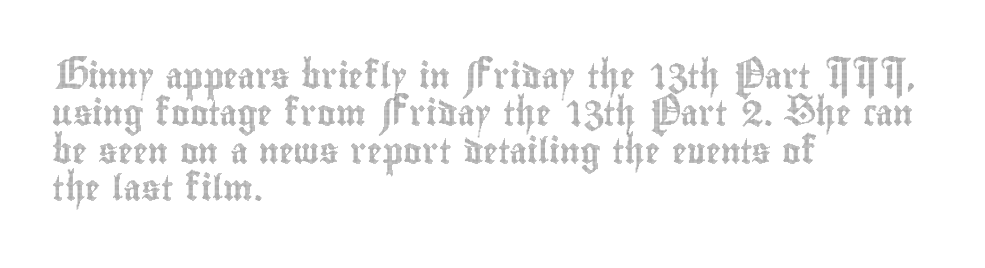
The rendering anchors every line to the left-hand side. The vertical gap from one line to the next is medium. The letterforms sit shoulder to shoulder at normal distance. Lines of text with bare space underneath. This is roman type, the default non-slanted kind.
